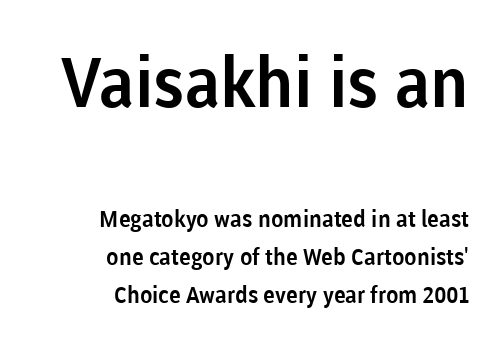
{"serif": "no", "italic": "no", "width": "normal", "stroke_contrast": "low", "x_height": "medium", "monospaced": "no", "underline": "no", "align": "right", "line_spacing": "normal", "line_spacing_ratio": 1.64, "letter_spacing": "normal", "letter_spacing_em": 0.0, "larger_block": "first", "size_ratio": 3.0, "glyph_px": 69}
